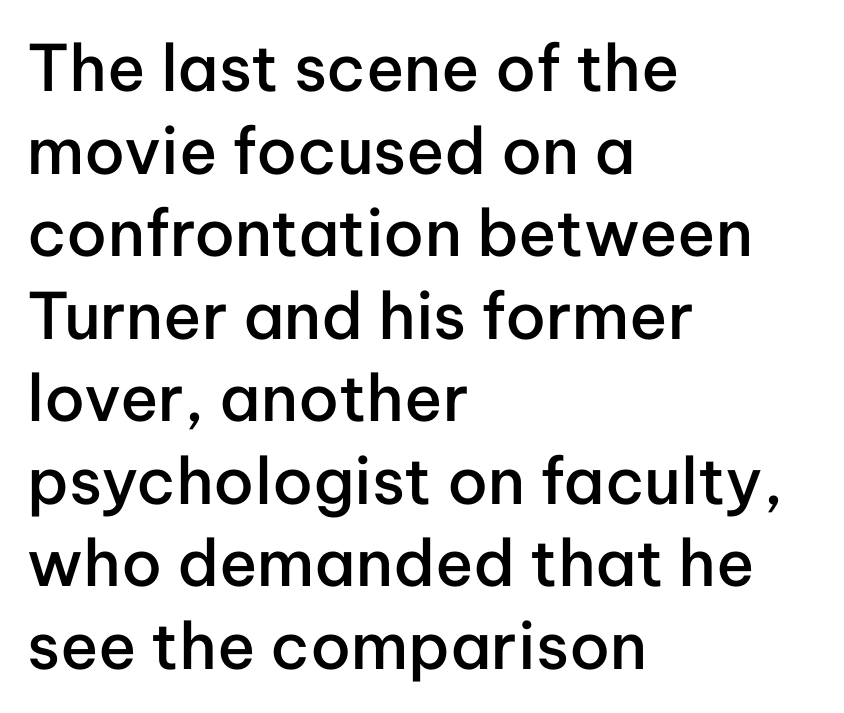
Q: Is the text bold? A: Semi-bold.
Q: Is the text italic (slanted)? A: No, it is upright.
Q: Is the typeface a serif or a sans-serif typeface? A: Sans-serif.
Q: Is the text underlined? A: No.
Q: How is the paragraph aligned? A: Left-aligned.
Q: Is the spacing between letters normal or unusually wide? A: Normal.
Q: Is the spacing between lines tight, normal or loose? A: Normal.
Q: Width (condensed, normal, or wide)? A: Normal.
Q: Stroke contrast? A: Low.
Q: x-height? A: Medium.
Q: Monospaced? A: No.
